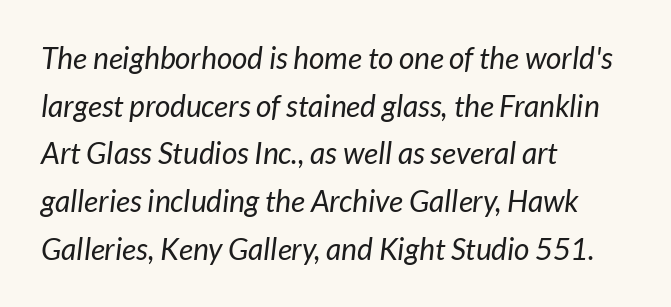
Looks like regular typesetting: each glyph gets only the width it needs. In CSS terms this would be text-align: left. Leading: standard. The space beneath each line is pristine and unruled. Does the type have serifs? No, each stem ends abruptly. The horizontal fit of the characters is conventional and even.
